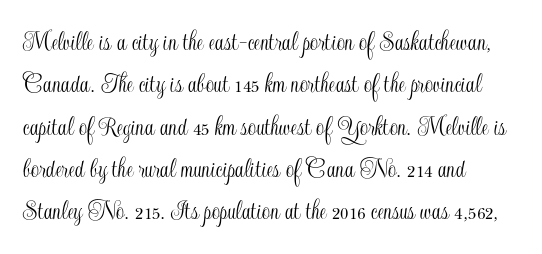
The line-height multiplier appears to be the usual default. Underlining? Definitely not there. Layout note: lines flush left. This sample has the flowing, uneven cadence of proportional lettering.
